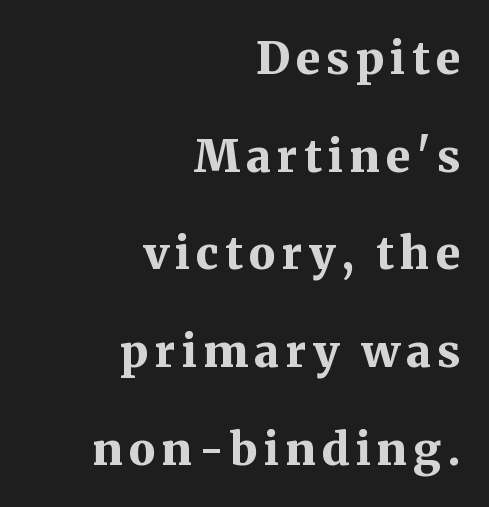
The font is running at its bold setting. Typographically, this falls in the serif category. Teacher's note: observe the even right margin — that is flush-right alignment. Baseline-to-baseline distance is far greater than the letter height. Style check: upright.
